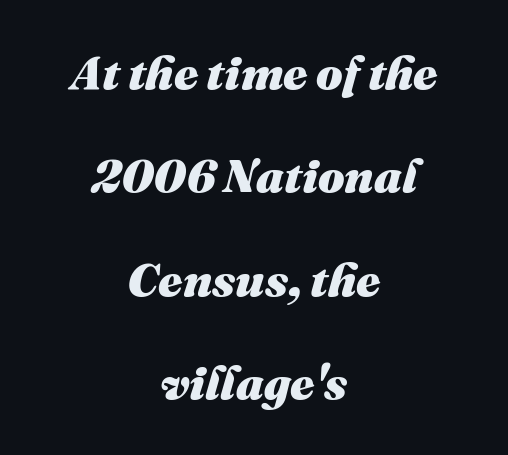
In terms of posture, this sample is oblique. Compared with typical body copy, the letter spacing here is the same. Rows of type keep a wide berth in the vertical direction. Is this a fixed-width face? No — the glyphs have proportional, varying widths. These lines are centered, leaving both edges ragged. The characters look thick and weighty, a clear bold.
